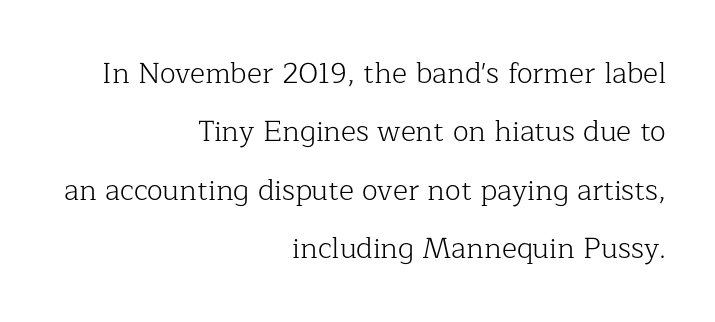
If you measured baseline to baseline, you'd find a long distance. No extra ink here — the face is not bold. One-word summary of the alignment: right. Proportional: the letters do not fall into vertical columns.
